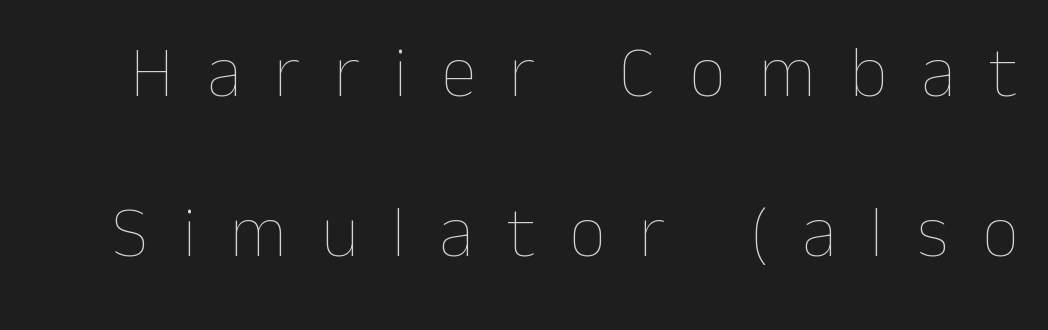
The image shows 73 px thin type, upright; set loose line spacing (2.19x), unusually wide letter spacing (+0.46 em), not underlined; low stroke contrast and a medium x-height.
